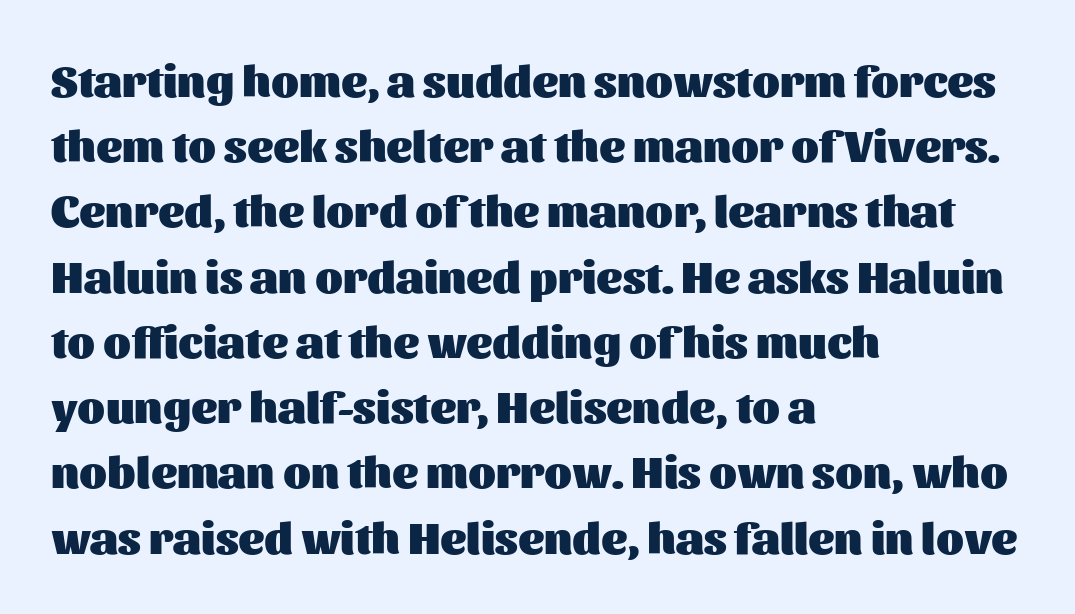
Short and long lines alike share a common starting point at left. Every character sits straight up, as roman type does. Regarding leading, the lines here are spaced in the standard way. A typesetter would call this proportional, since set widths differ per character. The characters display no serif detailing; their extremities are plain.
